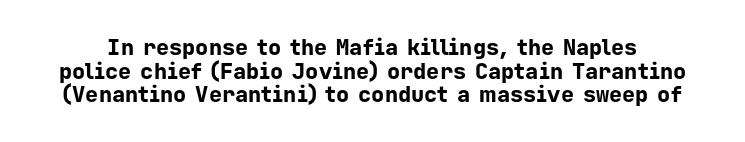
These lines carry a lot of weight — the face is fully bold. A clean baseline with only descenders dipping below it. This sample trades vertical openness for compactness between lines. Here the glyphs are tracked normally, forming tight word shapes. In terms of posture, this sample is upright.
